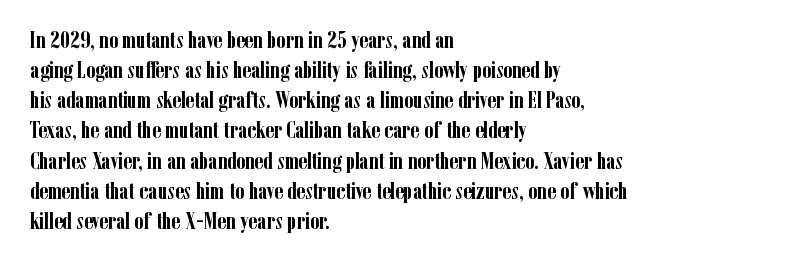
Does extra space separate the letters? No, they use regular spacing. The passage is arranged the way most books set body copy — flush left. Successive baselines arrive at the customary interval. Posture: upright roman. Is the type bold? Yes — the strokes are clearly thick and heavy.
